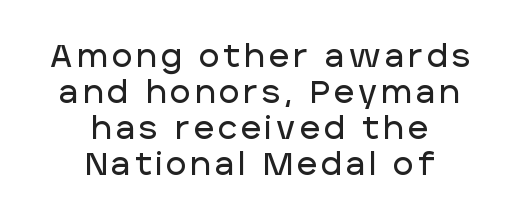
Lines of text with bare space underneath. These lines are rendered in a variable-pitch font. Reading down the block, each line starts at a different indent, mirrored at its end. Observe the absence of serifs on each vertical stroke in this sample.
